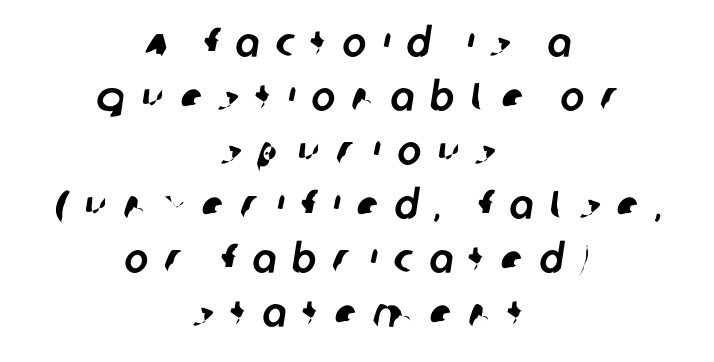
Q: Is the typeface a serif or a sans-serif typeface? A: Sans-serif.
Q: Is the text underlined? A: No.
Q: How is the paragraph aligned? A: Centered.
Q: Is the spacing between letters normal or unusually wide? A: Unusually wide.
Q: Is the spacing between lines tight, normal or loose? A: Normal.
Q: Width (condensed, normal, or wide)? A: Normal.
Q: Stroke contrast? A: Low.
Q: x-height? A: Large.
Q: Monospaced? A: No.
